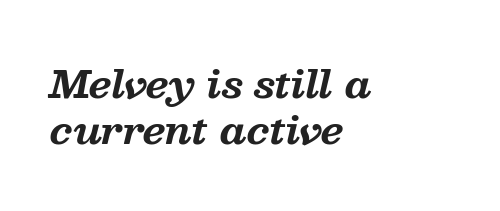
The image shows 38 px bold serif type, italic (leaning right); set left-aligned, line spacing 1.2x, normal letter spacing, not underlined; medium stroke contrast and a medium x-height.
